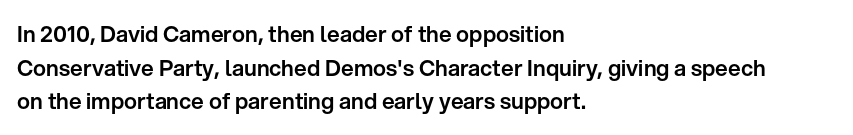
One glance says typical: line gaps are just what's usual. The letters stand upright; this is a roman face. The gap between lines stays unmarked. These lines keep a tight, regular rhythm from letter to letter. Casual observation: everything's shoved over to the left.
